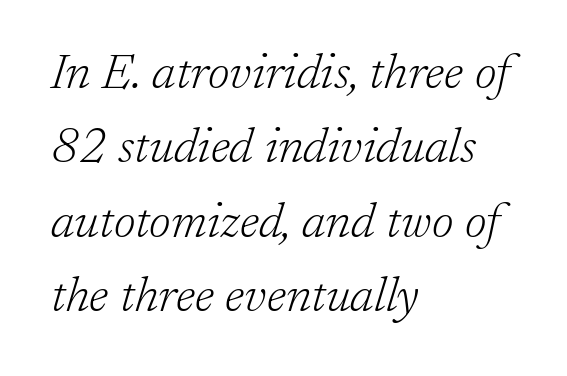
The image shows 49 px light serif type, italic (leaning right); set left-aligned, normal line spacing (1.52x), normal letter spacing, not underlined; low stroke contrast and a medium x-height.
